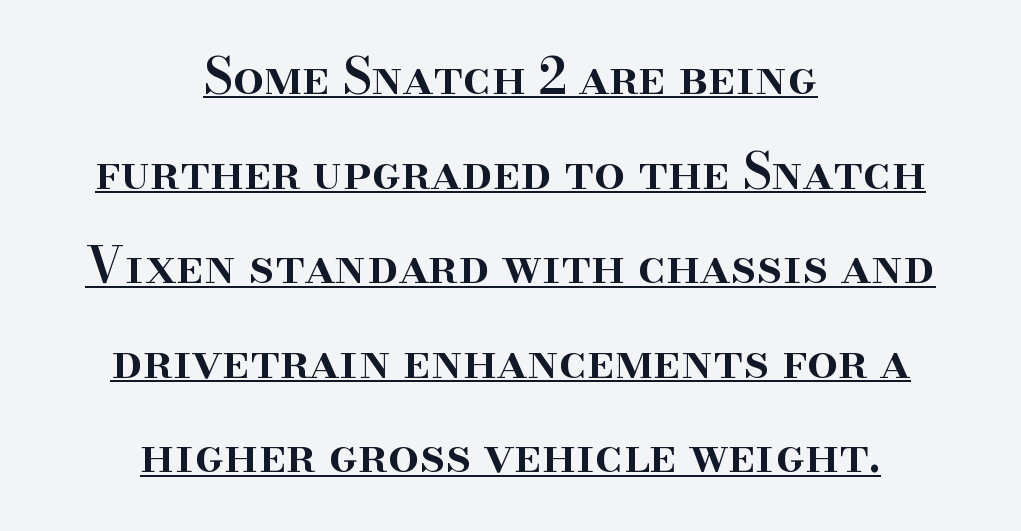
{"serif": "yes", "italic": "no", "bold": "semi", "weight": "semibold", "width": "normal", "stroke_contrast": "high", "x_height": "small", "monospaced": "no", "underline": "yes", "align": "center", "line_spacing": "loose", "line_spacing_ratio": 1.93, "letter_spacing": "normal", "letter_spacing_em": 0.0, "glyph_px": 49}
